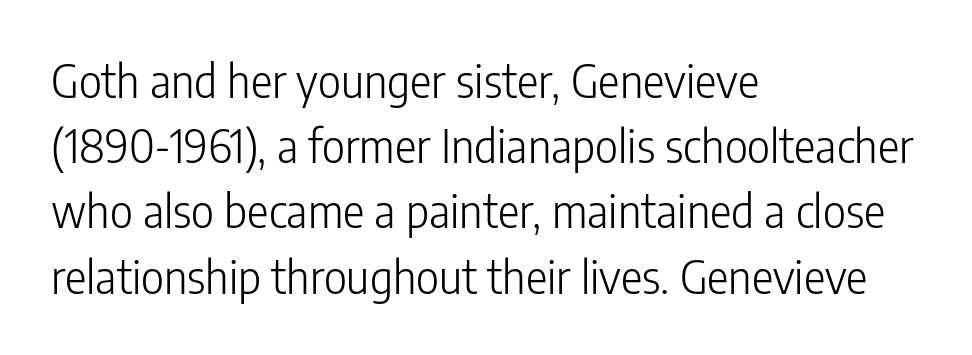
The image shows 45 px light, condensed sans-serif type, upright; set left-aligned, normal line spacing (1.45x), normal letter spacing, not underlined; low stroke contrast and a medium x-height.
